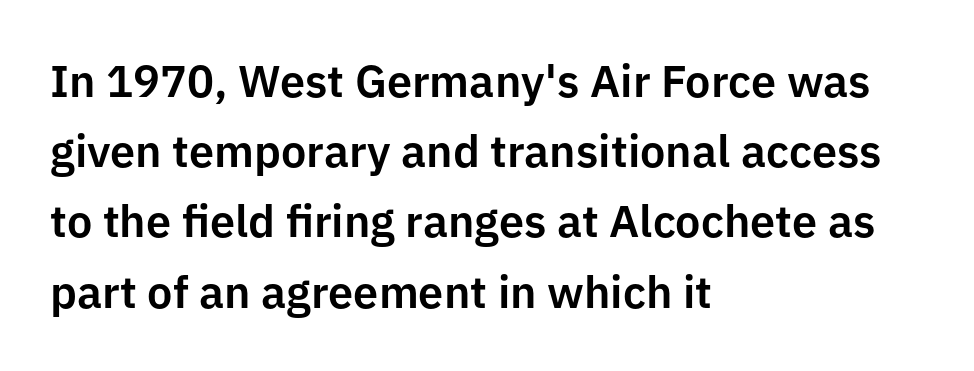
Q: Is the text italic (slanted)? A: No, it is upright.
Q: Is the typeface a serif or a sans-serif typeface? A: Sans-serif.
Q: Is the text underlined? A: No.
Q: How is the paragraph aligned? A: Left-aligned.
Q: Is the spacing between letters normal or unusually wide? A: Normal.
Q: Is the spacing between lines tight, normal or loose? A: Normal.
Q: Width (condensed, normal, or wide)? A: Normal.
Q: Stroke contrast? A: Low.
Q: x-height? A: Medium.
Q: Monospaced? A: No.
